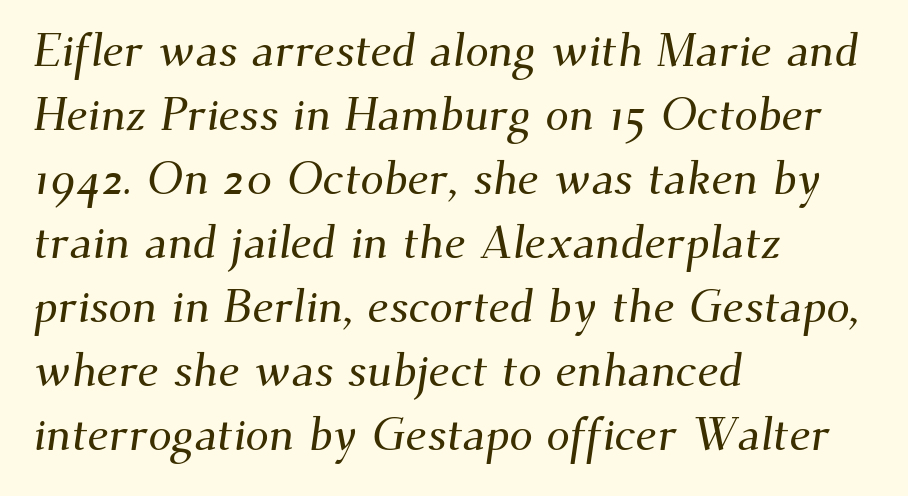
{"serif": "yes", "width": "normal", "stroke_contrast": "medium", "x_height": "small", "monospaced": "no", "underline": "no", "align": "left", "line_spacing": "normal", "line_spacing_ratio": 1.36, "letter_spacing": "normal", "letter_spacing_em": 0.0, "glyph_px": 47}
